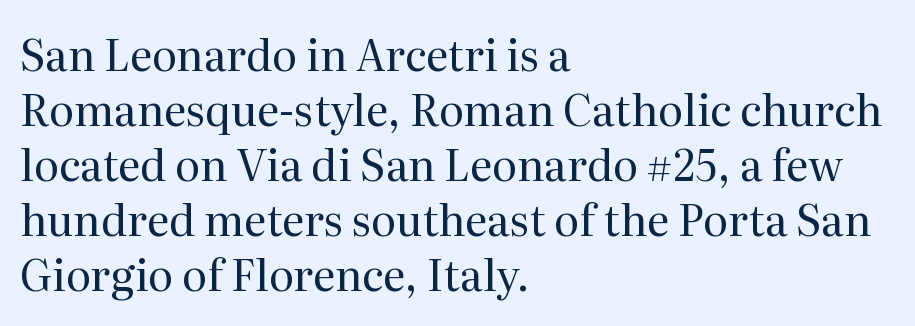
{"serif": "yes", "italic": "no", "bold": "no", "weight": "regular", "width": "normal", "stroke_contrast": "medium", "x_height": "medium", "monospaced": "no", "underline": "no", "align": "left", "line_spacing": "normal", "line_spacing_ratio": 1.28, "letter_spacing": "normal", "letter_spacing_em": 0.0, "glyph_px": 43}
